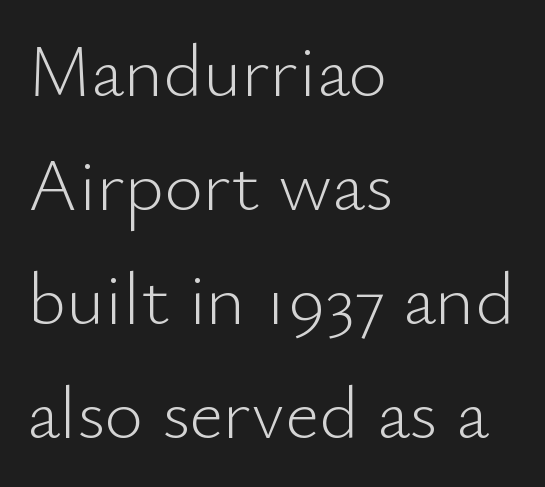
{"serif": "no", "italic": "no", "bold": "no", "weight": "light", "width": "normal", "stroke_contrast": "low", "x_height": "small", "monospaced": "no", "underline": "no", "align": "left", "line_spacing": "normal", "line_spacing_ratio": 1.52, "letter_spacing": "normal", "letter_spacing_em": 0.0, "glyph_px": 75}
